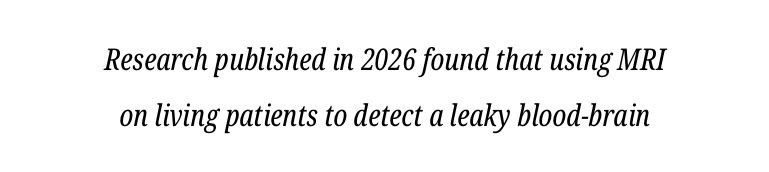
{"serif": "yes", "italic": "yes", "lean": "right", "slant_degrees": 12, "bold": "no", "weight": "regular", "width": "condensed", "stroke_contrast": "low", "x_height": "medium", "monospaced": "no", "underline": "no", "align": "center", "line_spacing_ratio": 1.86, "letter_spacing": "normal", "letter_spacing_em": 0.0, "glyph_px": 30}
